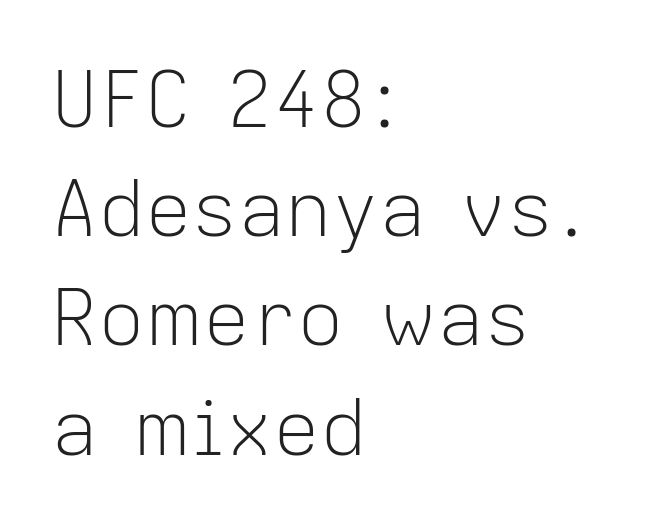
{"serif": "no", "italic": "no", "bold": "no", "weight": "light", "width": "normal", "stroke_contrast": "low", "x_height": "medium", "monospaced": "no", "underline": "no", "align": "left", "line_spacing": "normal", "line_spacing_ratio": 1.4, "letter_spacing": "normal", "letter_spacing_em": 0.0, "glyph_px": 78}
